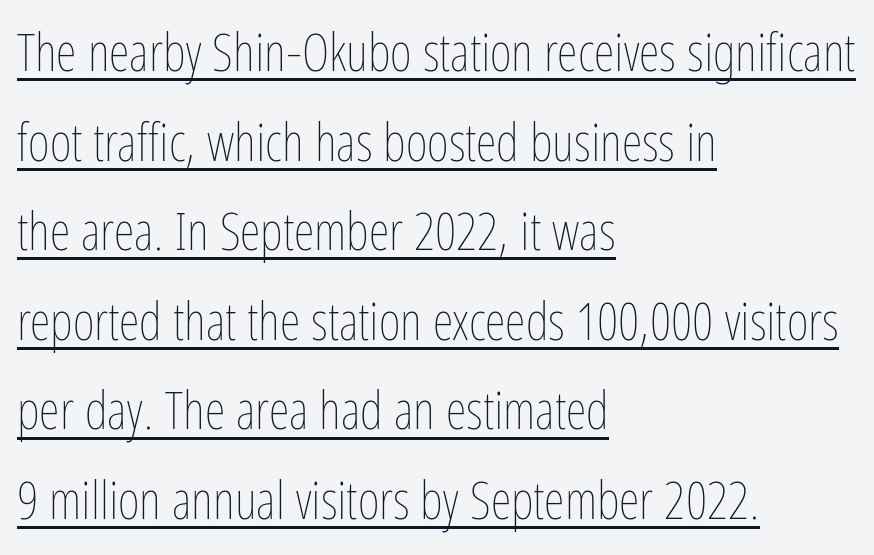
Q: Is the text bold? A: No.
Q: Is the text italic (slanted)? A: No, it is upright.
Q: Is the text underlined? A: Yes.
Q: How is the paragraph aligned? A: Left-aligned.
Q: Is the spacing between letters normal or unusually wide? A: Normal.
Q: Is the spacing between lines tight, normal or loose? A: Normal.
Q: Width (condensed, normal, or wide)? A: Condensed.
Q: Stroke contrast? A: Low.
Q: x-height? A: Medium.
Q: Monospaced? A: No.
